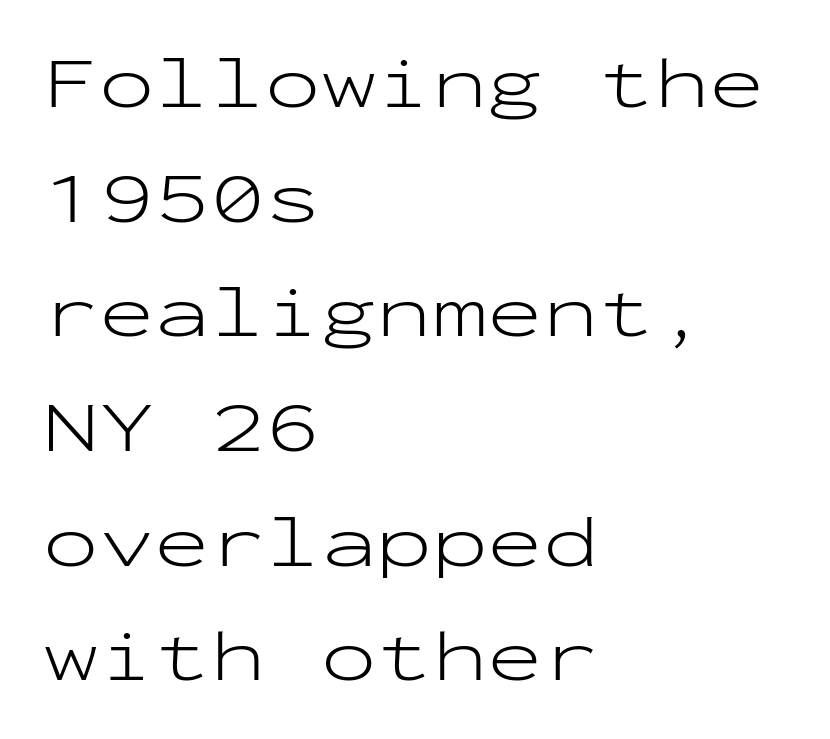
{"serif": "no", "italic": "no", "bold": "no", "weight": "light", "width": "wide", "stroke_contrast": "low", "x_height": "medium", "monospaced": "yes", "underline": "no", "align": "left", "line_spacing": "normal", "line_spacing_ratio": 1.55, "letter_spacing": "normal", "letter_spacing_em": 0.0, "glyph_px": 74}
